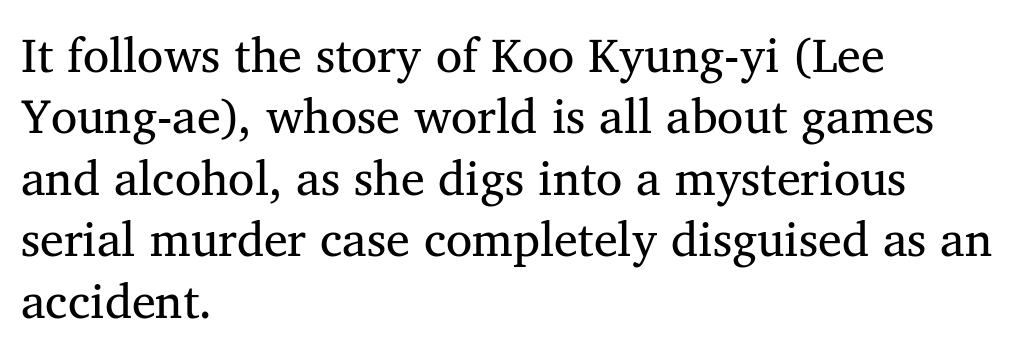
If you drew a ruler down the left edge, every line would touch it. A typesetter would call this zero additional tracking. Regular leading. The face used here is seriffed, in the tradition of book romans.
